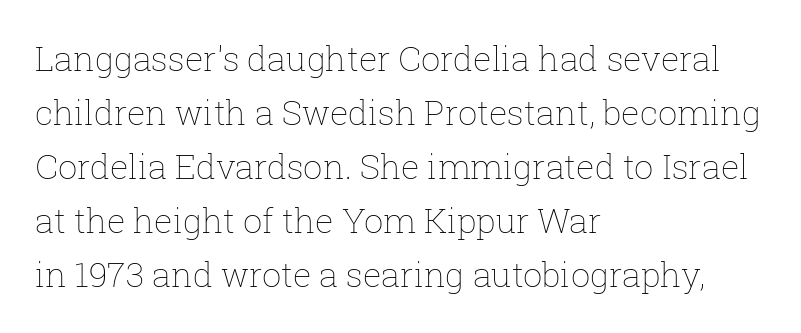
Vertical stems look standard width or narrower in stroke. Each new line begins a customary step beneath the previous one. Inter-character spacing is left at the font's built-in metrics. Beneath every word, the page is bare.
